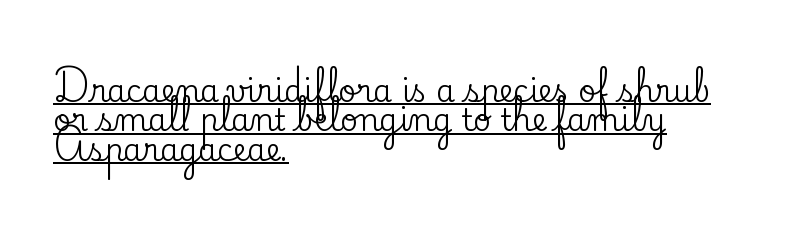
{"serif": "yes", "italic": "no", "width": "normal", "stroke_contrast": "low", "x_height": "small", "monospaced": "no", "underline": "yes", "align": "left", "line_spacing": "tight", "line_spacing_ratio": 0.98, "letter_spacing": "normal", "letter_spacing_em": 0.0, "glyph_px": 30}
